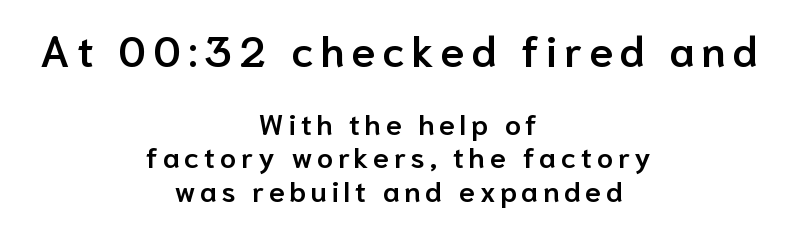
The specimen omits any rule beneath the text block's lines. Typeset on center — no edge is straight. Character size in the leading block exceeds that of the trailing block. It's the straight-up-and-down kind of type. Spacing verdict: proportional, widths tailored to each character.
